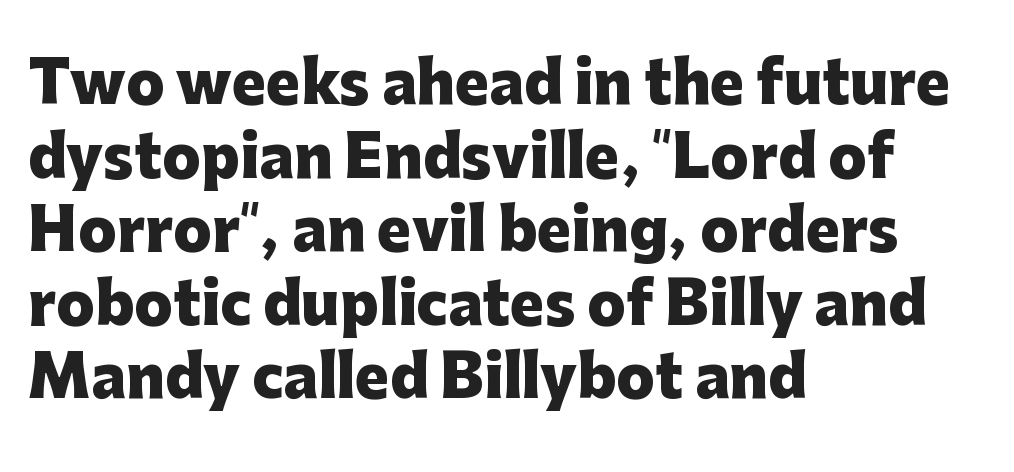
No word sits above an underline. Vertically, the passage feels balanced, rows spaced as you'd expect. Do the characters align in a grid? No, the font is proportional. A student would call this left alignment; a typographer would say flush left, rag right.
